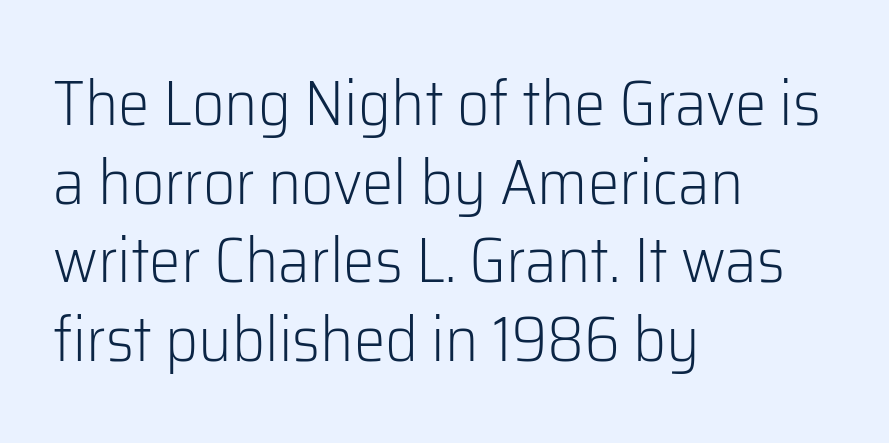
Q: Is the text bold? A: No.
Q: Is the text italic (slanted)? A: No, it is upright.
Q: Is the typeface a serif or a sans-serif typeface? A: Sans-serif.
Q: Is the text underlined? A: No.
Q: How is the paragraph aligned? A: Left-aligned.
Q: Is the spacing between letters normal or unusually wide? A: Normal.
Q: Is the spacing between lines tight, normal or loose? A: Normal.
Q: Width (condensed, normal, or wide)? A: Normal.
Q: Stroke contrast? A: Low.
Q: x-height? A: Medium.
Q: Monospaced? A: No.
